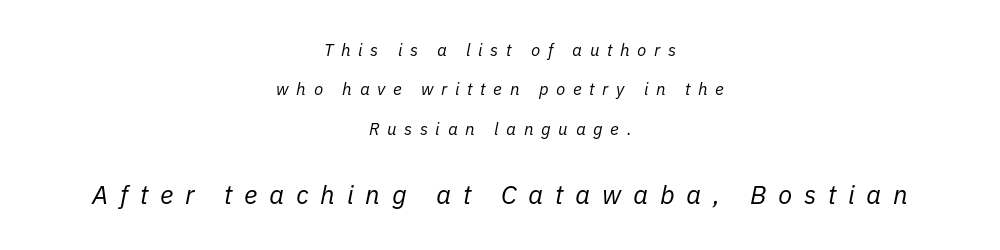
{"italic": "yes", "lean": "right", "slant_degrees": 11, "bold": "no", "underline": "no", "align": "center", "line_spacing": "loose", "line_spacing_ratio": 2.31, "letter_spacing": "wide", "letter_spacing_em": 0.45, "larger_block": "second", "size_ratio": 1.53, "glyph_px": 26}
